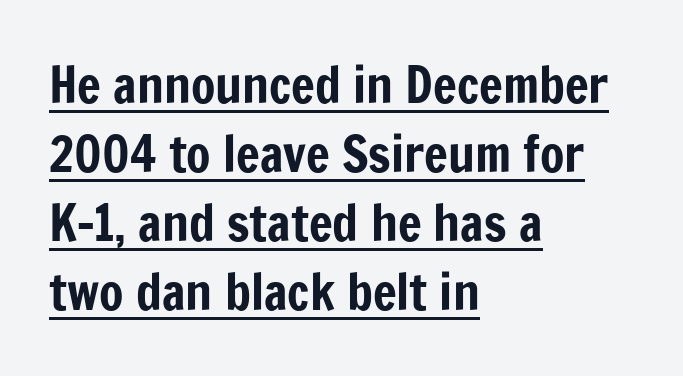
Q: Is the text italic (slanted)? A: No, it is upright.
Q: Is the typeface a serif or a sans-serif typeface? A: Sans-serif.
Q: Is the text underlined? A: Yes.
Q: How is the paragraph aligned? A: Left-aligned.
Q: Is the spacing between letters normal or unusually wide? A: Normal.
Q: Is the spacing between lines tight, normal or loose? A: Normal.
Q: Width (condensed, normal, or wide)? A: Condensed.
Q: Stroke contrast? A: Low.
Q: x-height? A: Medium.
Q: Monospaced? A: No.
